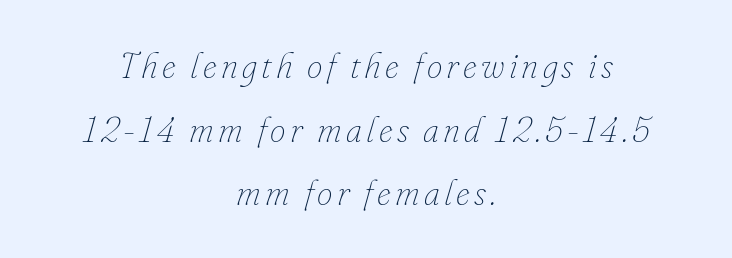
The image shows 35 px thin type, italic (leaning right); set centered, line spacing 1.82x, not underlined; low stroke contrast and a small x-height.
